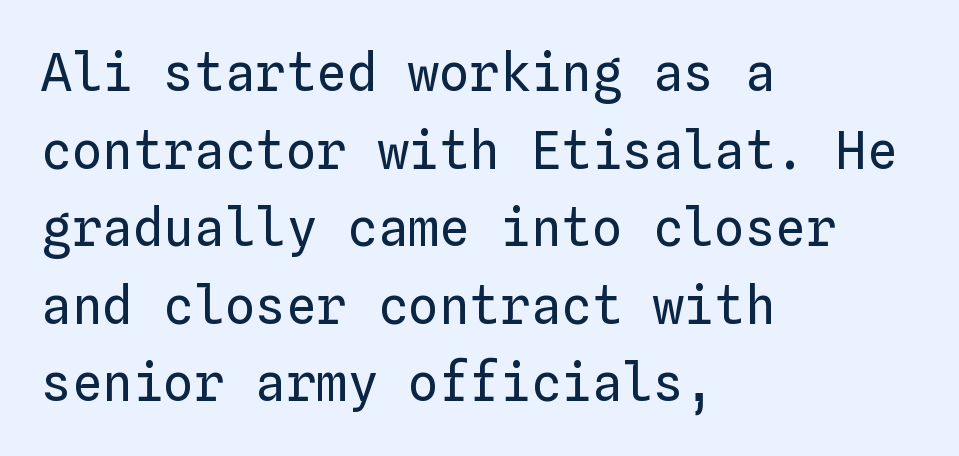
Descenders hang freely into open space. This sample uses plain, unmodified letter spacing. The passage shown stacks its lines at a standard gap. Leftover space on each line is placed entirely after the last word.
